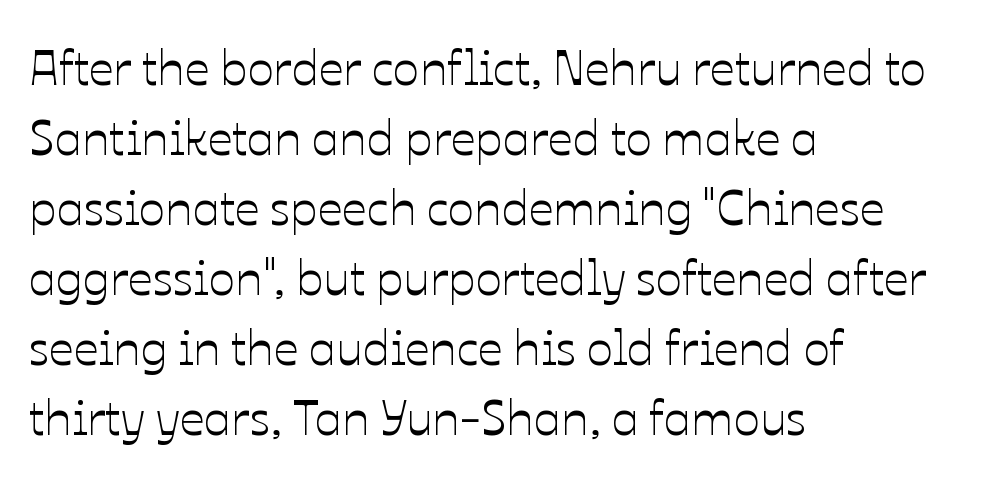
{"italic": "no", "width": "normal", "stroke_contrast": "low", "x_height": "medium", "monospaced": "no", "underline": "no", "align": "left", "line_spacing": "normal", "line_spacing_ratio": 1.43, "letter_spacing": "normal", "letter_spacing_em": 0.0, "glyph_px": 49}
